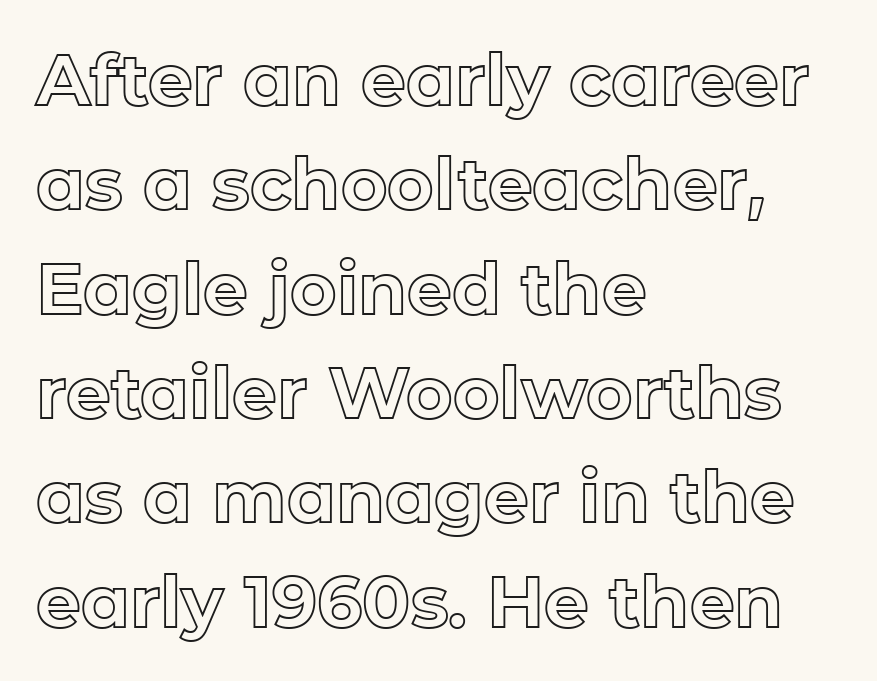
{"italic": "no", "width": "normal", "x_height": "medium", "monospaced": "no", "underline": "no", "align": "left", "line_spacing": "normal", "line_spacing_ratio": 1.47, "letter_spacing": "normal", "letter_spacing_em": 0.0, "glyph_px": 71}
